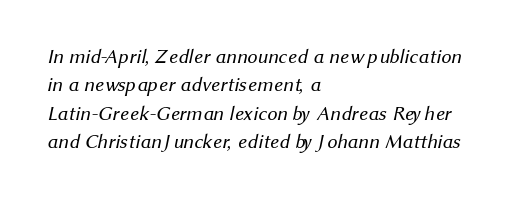
The image shows 20 px text type; set left-aligned, normal line spacing (1.42x), normal letter spacing, not underlined.
